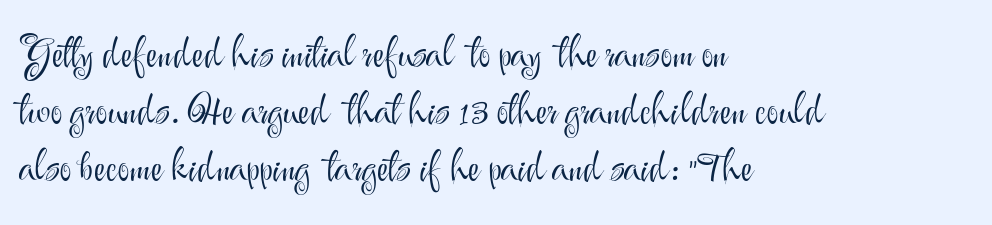
The image shows 41 px light sans-serif type; set left-aligned, normal line spacing (1.39x), normal letter spacing, not underlined; medium stroke contrast and a small x-height.
